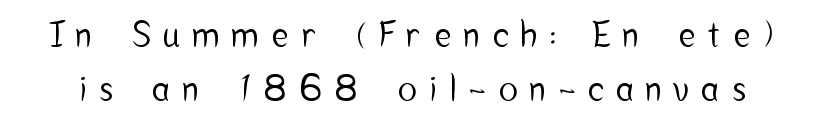
The font's upright variant was chosen for this text. Leading: standard. Serifs: no, the terminals of the letterforms are clean. Is this a fixed-width face? No — the glyphs have proportional, varying widths.
